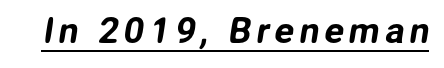
Q: Is the typeface a serif or a sans-serif typeface? A: Sans-serif.
Q: Is the text underlined? A: Yes.
Q: Width (condensed, normal, or wide)? A: Normal.
Q: Stroke contrast? A: Low.
Q: x-height? A: Medium.
Q: Monospaced? A: No.
